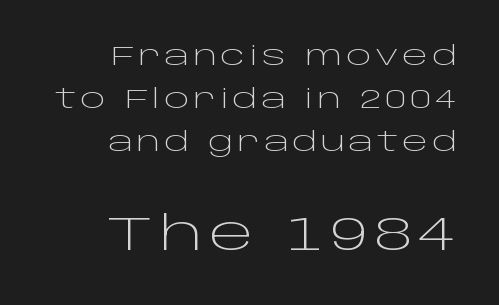
Glance below the letters and you will spot only blank space. The leading is moderate, giving the passage an even texture. Type style note: lacks serifs. The lettering stays uniformly vertical, giving the passage a roman look. Between these two stacked blocks, the lower one wins on size. The passage shown is not bold in any degree.
